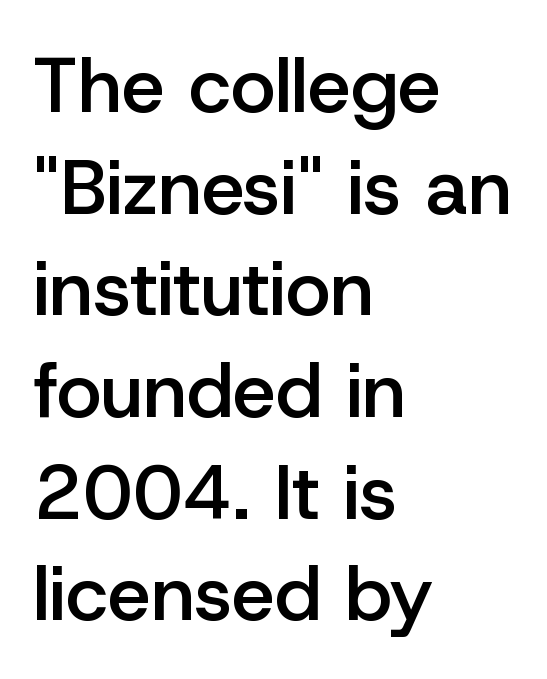
Q: Is the text bold? A: Semi-bold.
Q: Is the text italic (slanted)? A: No, it is upright.
Q: Is the typeface a serif or a sans-serif typeface? A: Sans-serif.
Q: Is the text underlined? A: No.
Q: How is the paragraph aligned? A: Left-aligned.
Q: Is the spacing between letters normal or unusually wide? A: Normal.
Q: Is the spacing between lines tight, normal or loose? A: Normal.
Q: Width (condensed, normal, or wide)? A: Normal.
Q: Stroke contrast? A: Low.
Q: x-height? A: Medium.
Q: Monospaced? A: No.
